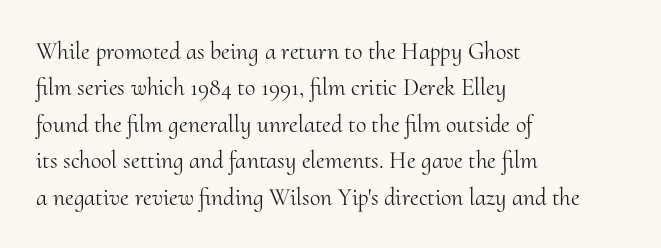
{"italic": "no", "bold": "no", "underline": "no", "align": "left", "line_spacing": "normal", "line_spacing_ratio": 1.52, "letter_spacing": "normal", "letter_spacing_em": 0.0, "glyph_px": 24}
